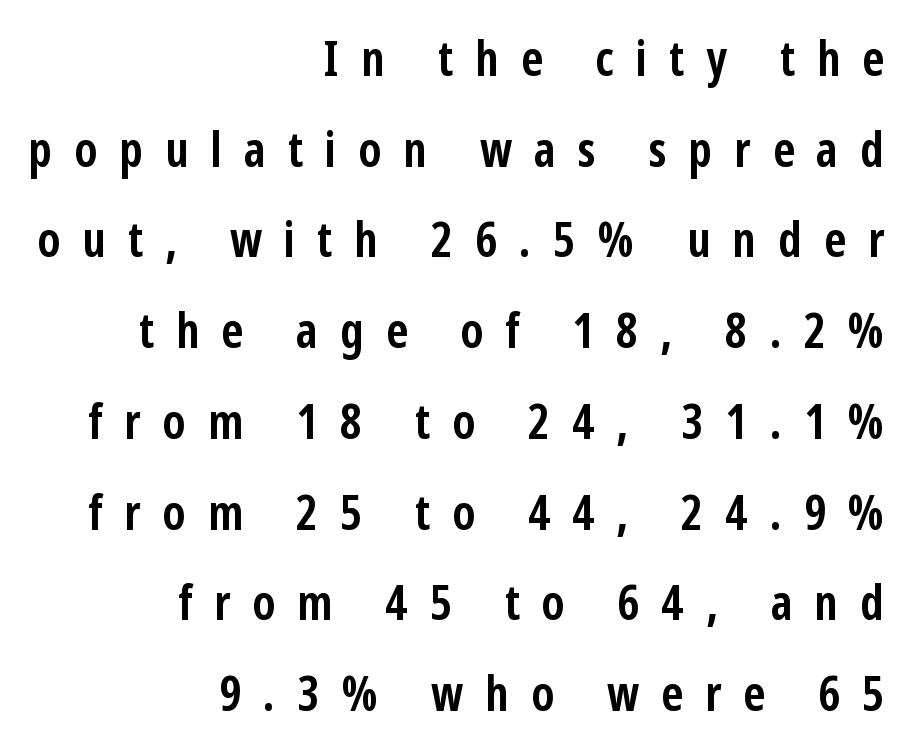
What stands out about the letter spacing? Its width — letters are far apart. Every character sits straight up, as roman type does. Caption: multi-line text, flush right, ragged left. This is sans-serif lettering, the kind often seen on screens and signage.
